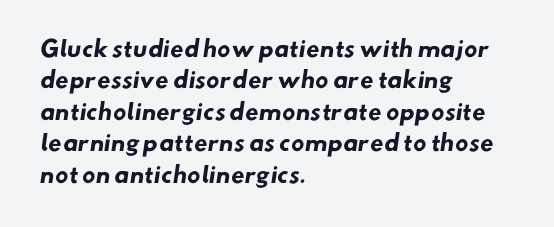
{"bold": "yes", "underline": "no", "align": "left", "line_spacing": "normal", "line_spacing_ratio": 1.43, "letter_spacing": "normal", "letter_spacing_em": 0.0, "glyph_px": 22}
